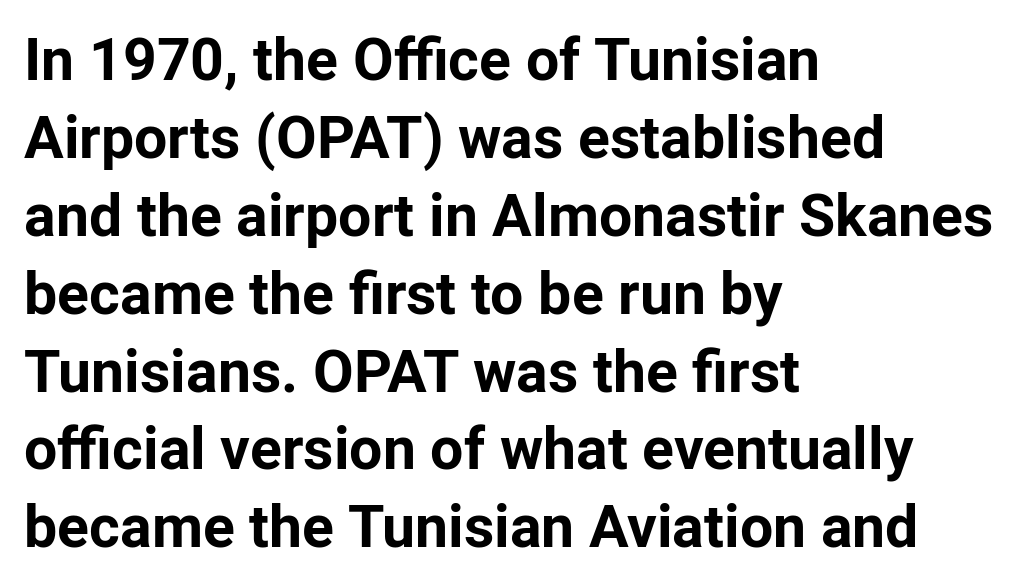
The face used here is proportionally spaced, like ordinary book or web type. The tracking reads as untouched default to a designer's eye. Rows of type keep a routine distance in the vertical direction. The typesetting leans heavy: a genuine bold. Rendered with straight, roman letterforms.
